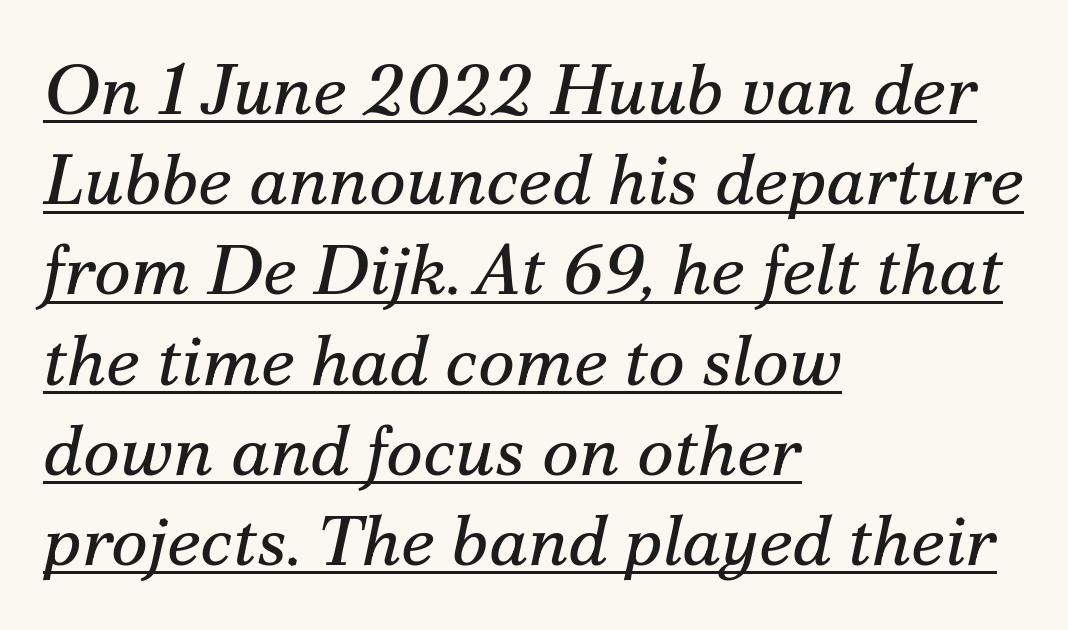
{"serif": "yes", "italic": "yes", "lean": "right", "slant_degrees": 12, "bold": "no", "weight": "regular", "width": "normal", "stroke_contrast": "medium", "x_height": "small", "monospaced": "no", "underline": "yes", "align": "left", "line_spacing": "normal", "line_spacing_ratio": 1.27, "letter_spacing": "normal", "letter_spacing_em": 0.0, "glyph_px": 71}
